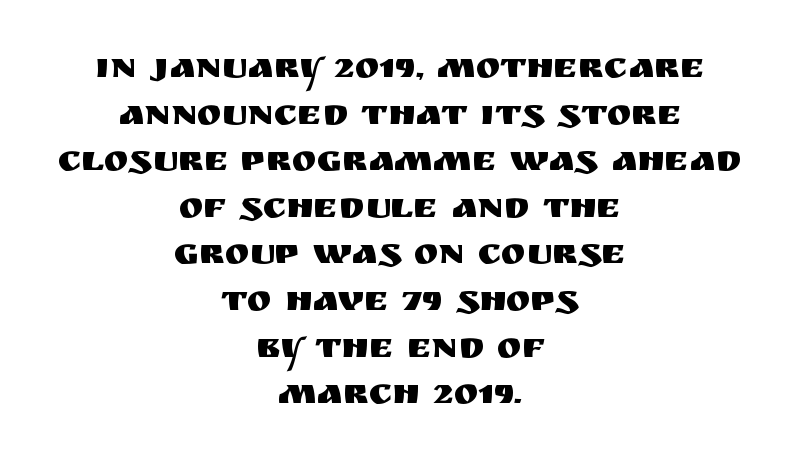
In terms of letterform style, serifs are entirely absent. Look at the tracking — it's just the regular setting, nothing added. Interline gaps are of average width in this sample. Proportional: the letters do not fall into vertical columns. Layout note: lines centered. The axis of the letterforms is exactly vertical.
